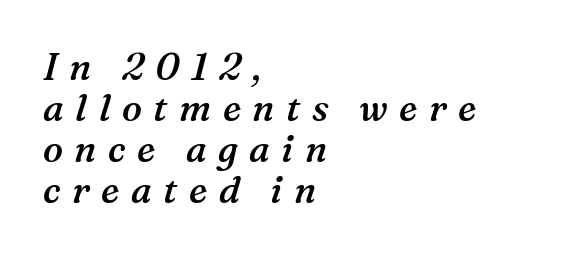
Where is the straight margin? On the left. Tightly led — the rows are bunched. The glyphs look as if they've been sheared to an angle. Type style note: has serifs.
